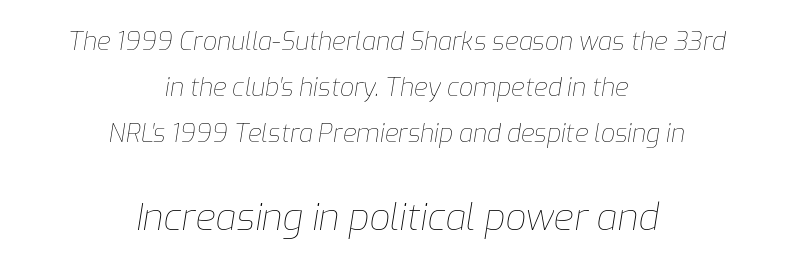
The image shows 37 px thin type, italic (leaning right); set centered, line spacing 1.84x, normal letter spacing, not underlined; the second (bottom) block is 1.48x larger; low stroke contrast and a medium x-height.
